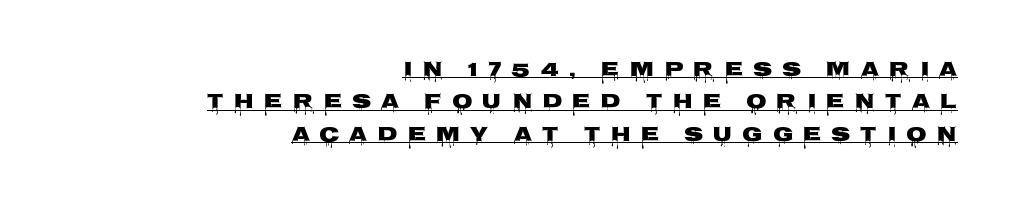
Q: Is the text italic (slanted)? A: No, it is upright.
Q: Is the text underlined? A: Yes.
Q: How is the paragraph aligned? A: Right-aligned.
Q: Is the spacing between letters normal or unusually wide? A: Unusually wide.
Q: Is the spacing between lines tight, normal or loose? A: Normal.
